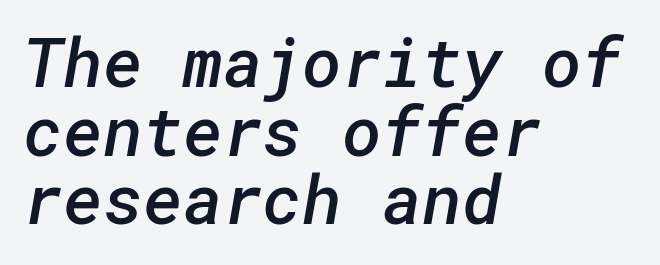
The image shows 68 px semibold sans-serif type; set left-aligned, tight line spacing (1.01x), normal letter spacing, not underlined; low stroke contrast and a medium x-height.
